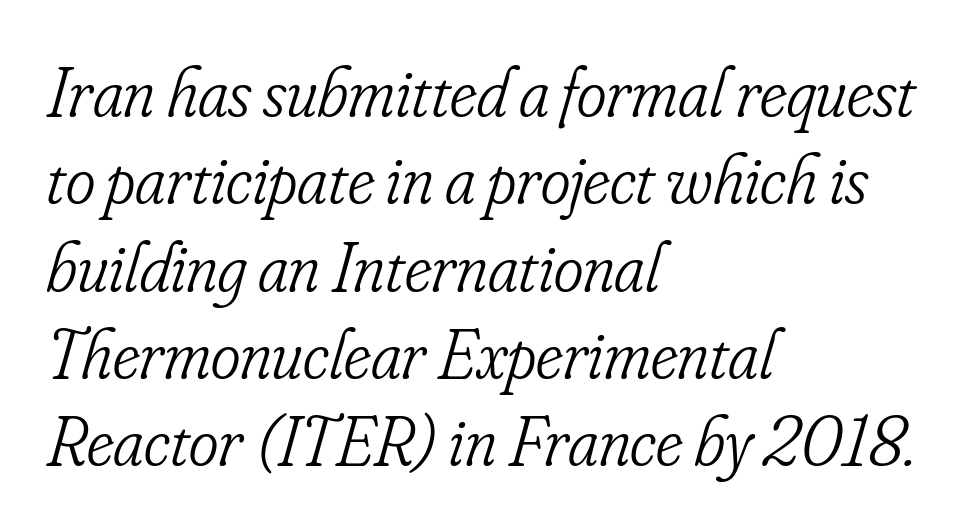
{"serif": "yes", "italic": "yes", "lean": "right", "slant_degrees": 16, "bold": "no", "weight": "light", "width": "condensed", "stroke_contrast": "low", "x_height": "small", "monospaced": "no", "underline": "no", "align": "left", "line_spacing_ratio": 1.23, "letter_spacing": "normal", "letter_spacing_em": 0.0, "glyph_px": 71}
